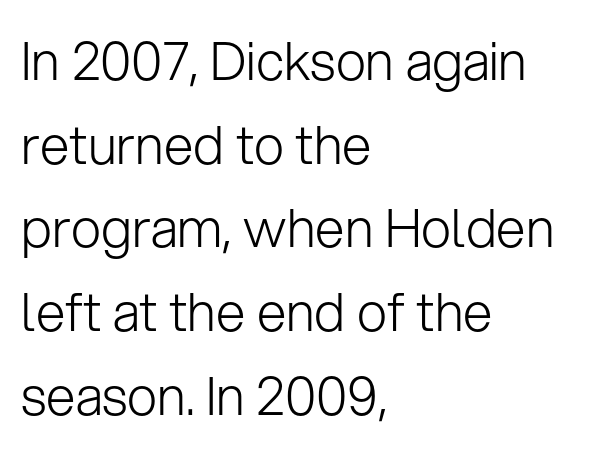
The image shows 53 px light sans-serif type, upright; set left-aligned, normal line spacing (1.58x), normal letter spacing, not underlined; low stroke contrast and a medium x-height.
